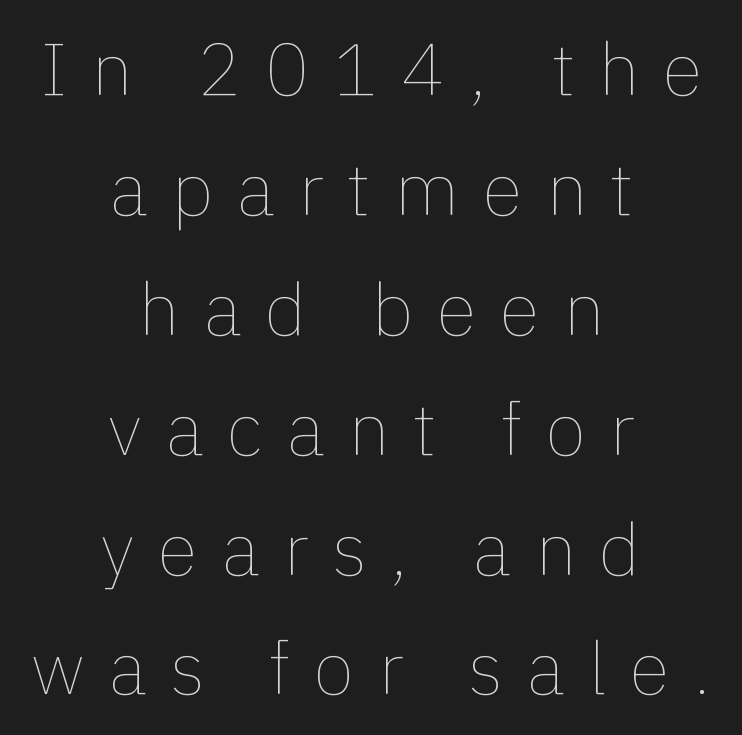
Q: Is the text bold? A: No.
Q: Is the text italic (slanted)? A: No, it is upright.
Q: Is the text underlined? A: No.
Q: How is the paragraph aligned? A: Centered.
Q: Is the spacing between letters normal or unusually wide? A: Unusually wide.
Q: Is the spacing between lines tight, normal or loose? A: Normal.
Q: Width (condensed, normal, or wide)? A: Normal.
Q: x-height? A: Medium.
Q: Monospaced? A: No.
